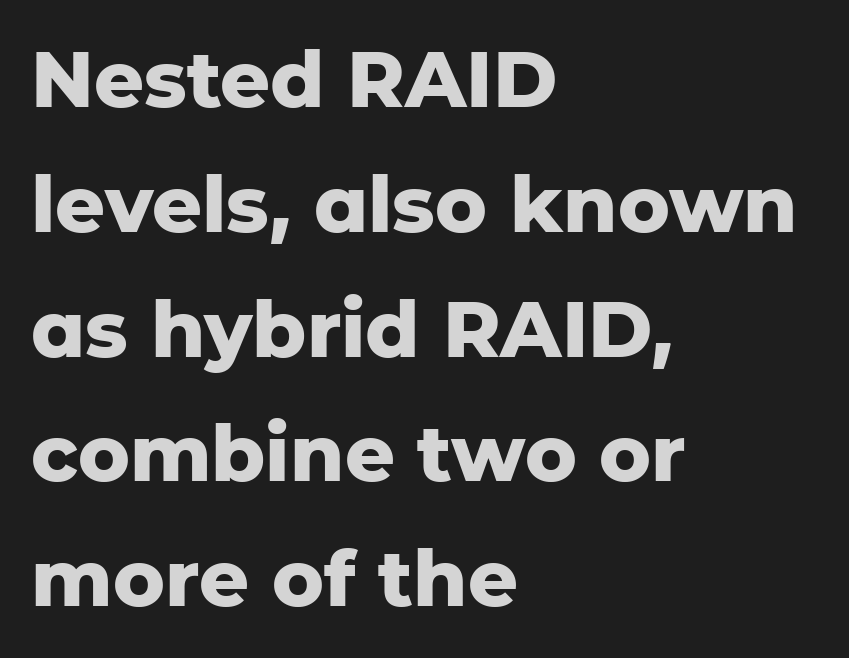
This sample keeps an unexceptional amount of space between lines. Caption: multi-line text, flush left, ragged right. Ordinary non-slanted type is in use. The rendering uses a bold face; every stroke is thick and dark. Think of a printed novel: that variable character pitch is what you see here.
